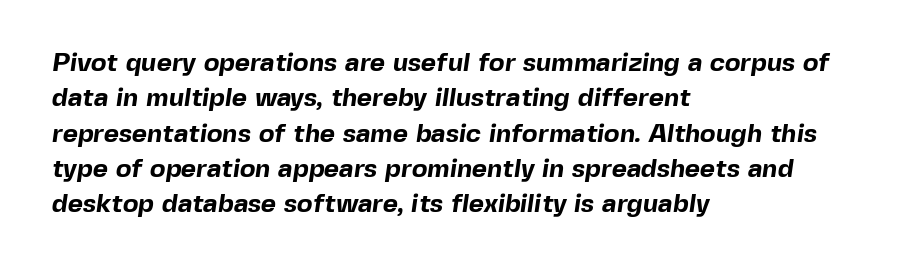
Characters follow at the spacing the type designer built in. Vertical spacing — default. Alignment: flush left. Students, this is bold: see how much ink each stroke carries.
